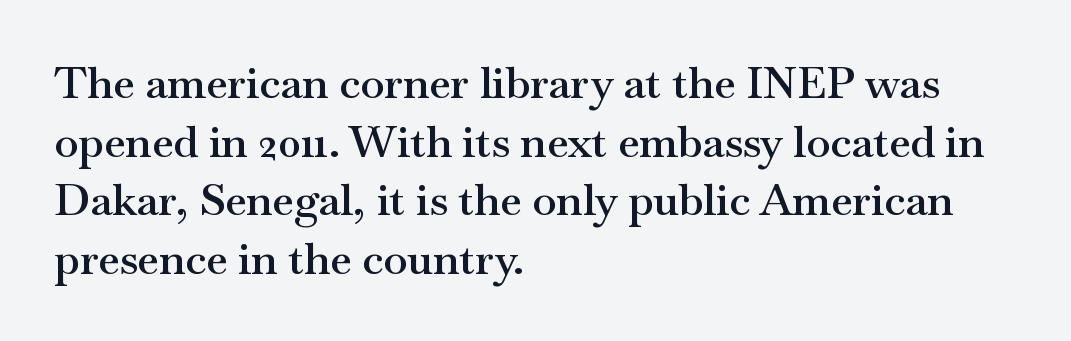
The image shows 44 px semibold, wide serif type, upright; set left-aligned, normal line spacing (1.33x), normal letter spacing, not underlined; medium stroke contrast and a small x-height.
